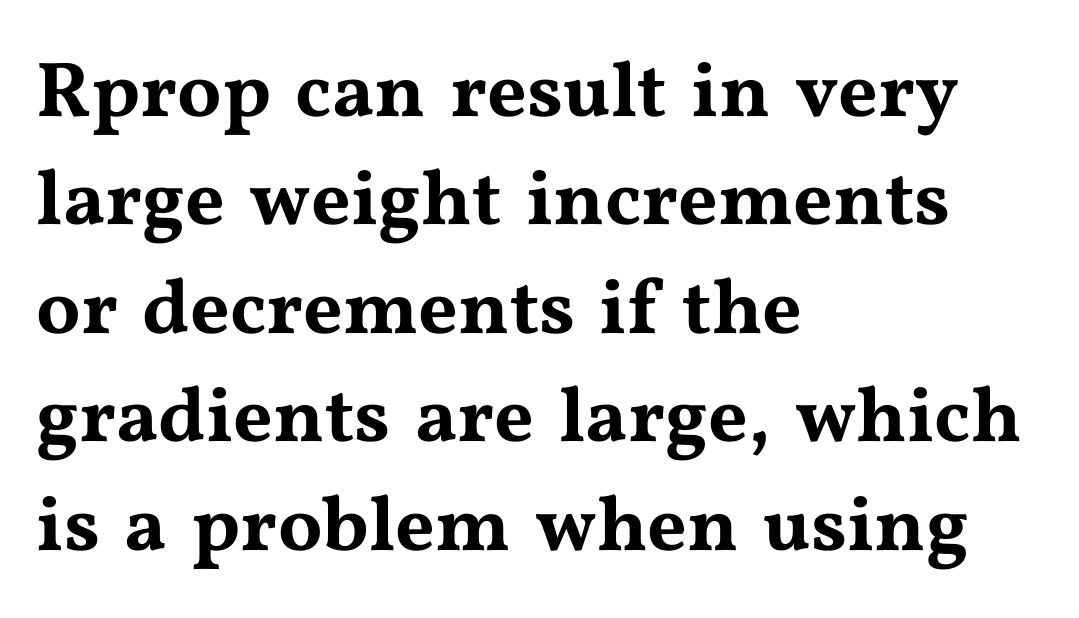
The rag falls on the right side of this text block. Do the letters lean? They stand straight. The gap between lines stays unmarked. Between one letter and the next there's only the usual sliver of space. Do the characters align in a grid? No, the font is proportional.
